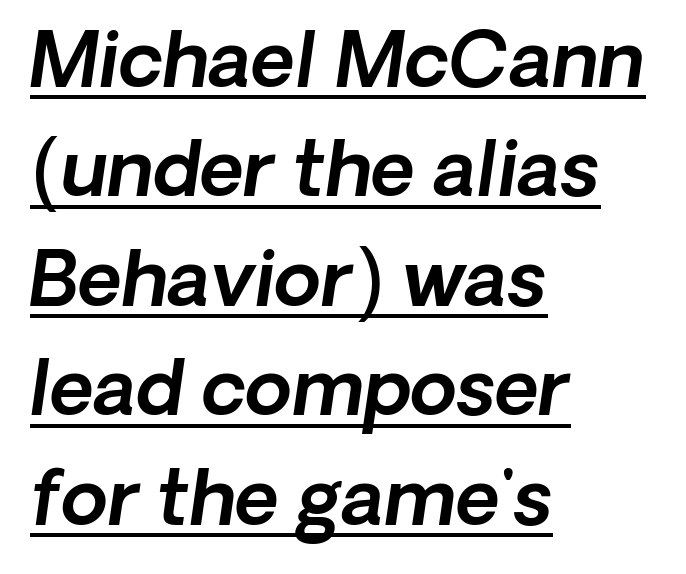
The image shows 76 px sans-serif type; set left-aligned, normal line spacing (1.44x), normal letter spacing, underlined; a medium x-height.
